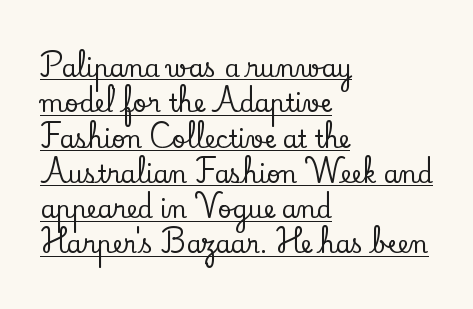
{"italic": "no", "underline": "yes", "align": "left", "line_spacing": "normal", "line_spacing_ratio": 1.47, "letter_spacing": "normal", "letter_spacing_em": 0.0, "glyph_px": 24}
